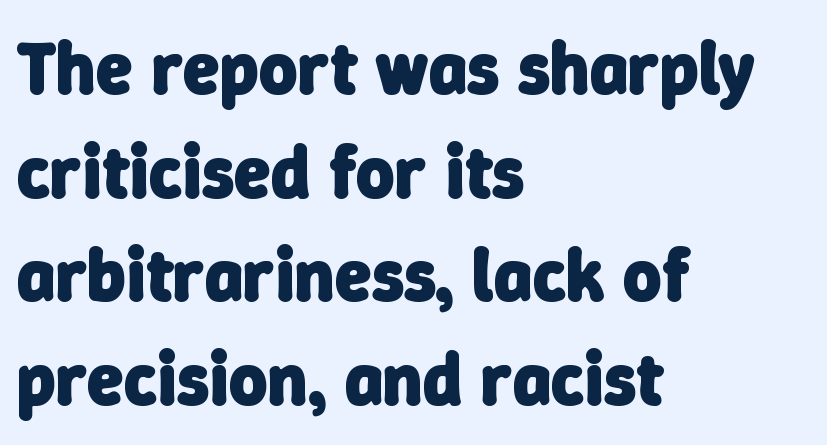
The image shows 74 px heavy sans-serif type; set left-aligned, normal line spacing (1.4x), normal letter spacing, not underlined; low stroke contrast and a medium x-height.
